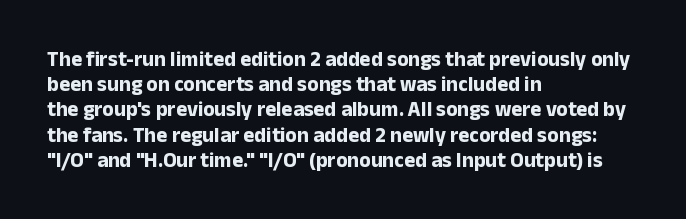
The image shows 21 px bold type, upright; set left-aligned, line spacing 1.2x, normal letter spacing, not underlined.
